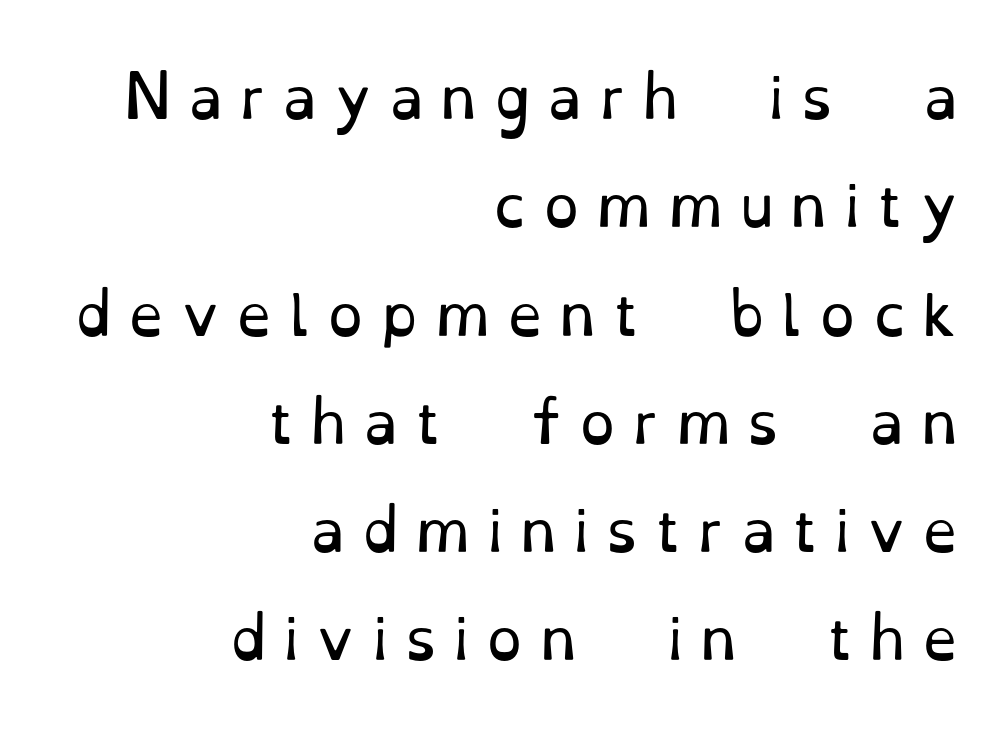
What's the leading like? Stretched, with rows far apart. Just letters on the line, the space beneath them empty. The cut favours lightness, reaching ordinary text weight at its darkest. Posture: vertical.
